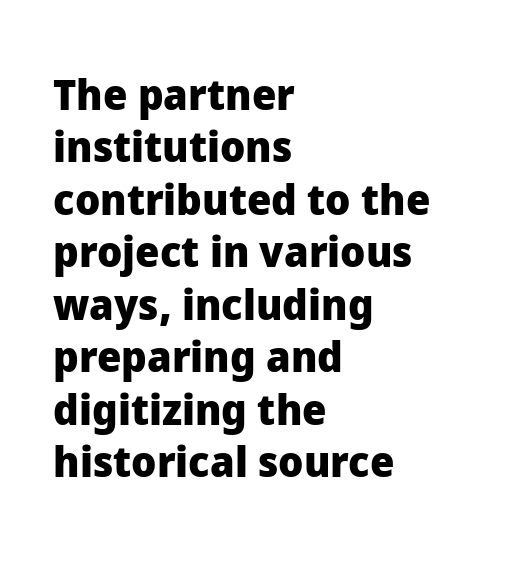
The image shows 43 px heavy sans-serif type, upright; set left-aligned, line spacing 1.22x, normal letter spacing, not underlined; low stroke contrast and a medium x-height.
